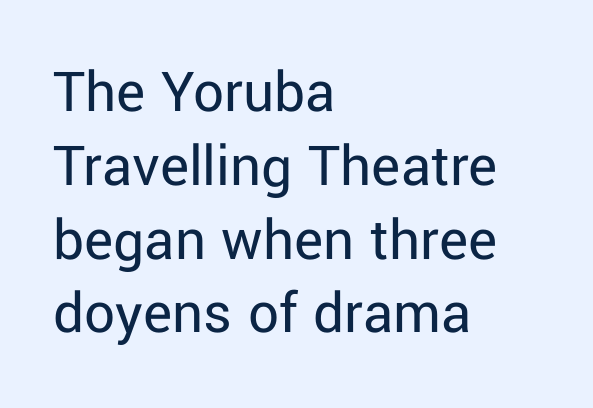
{"serif": "no", "italic": "no", "bold": "no", "weight": "regular", "width": "normal", "stroke_contrast": "low", "x_height": "medium", "monospaced": "no", "underline": "no", "align": "left", "line_spacing_ratio": 1.21, "letter_spacing": "normal", "letter_spacing_em": 0.0, "glyph_px": 61}
